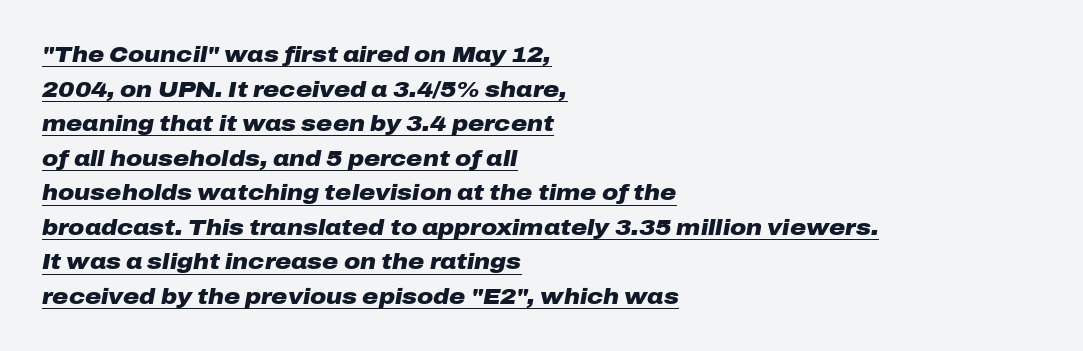
The image shows 22 px bold type, italic (leaning right); set left-aligned, normal line spacing (1.57x), normal letter spacing, underlined.
